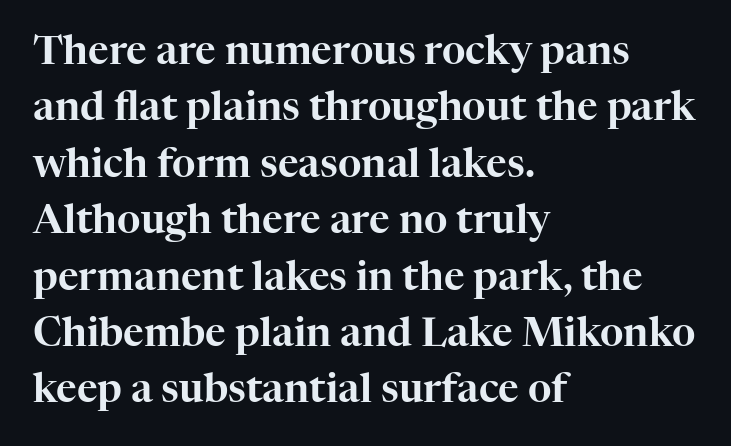
Q: Is the text italic (slanted)? A: No, it is upright.
Q: Is the typeface a serif or a sans-serif typeface? A: Serif.
Q: Is the text underlined? A: No.
Q: How is the paragraph aligned? A: Left-aligned.
Q: Is the spacing between letters normal or unusually wide? A: Normal.
Q: Is the spacing between lines tight, normal or loose? A: Normal.
Q: Width (condensed, normal, or wide)? A: Normal.
Q: Stroke contrast? A: High.
Q: x-height? A: Medium.
Q: Monospaced? A: No.
